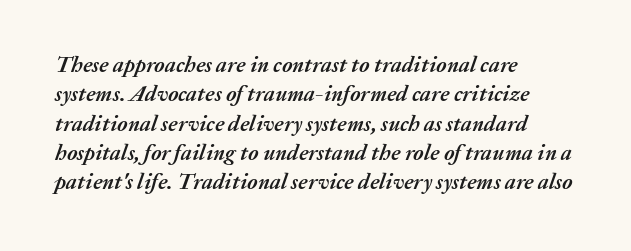
Q: Is the text bold? A: Yes.
Q: Is the text italic (slanted)? A: Yes, it leans right by about 20 degrees.
Q: Is the text underlined? A: No.
Q: How is the paragraph aligned? A: Left-aligned.
Q: Is the spacing between letters normal or unusually wide? A: Normal.
Q: Is the spacing between lines tight, normal or loose? A: Normal.
